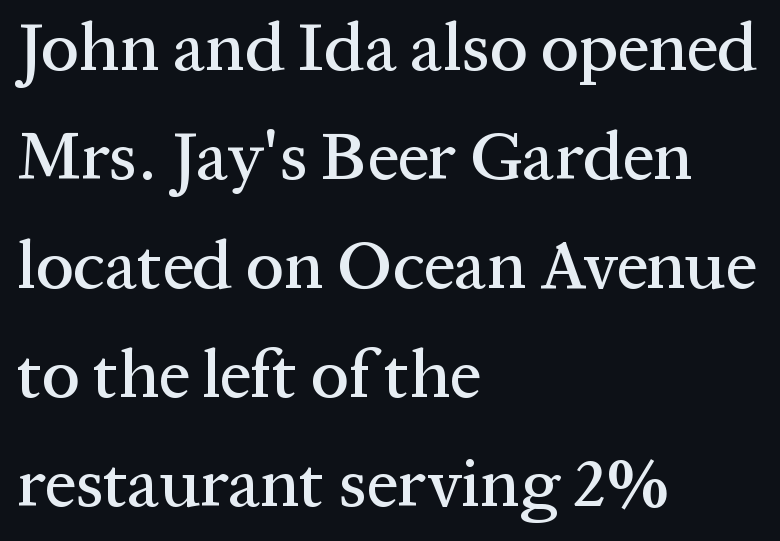
Q: Is the text italic (slanted)? A: No, it is upright.
Q: Is the typeface a serif or a sans-serif typeface? A: Serif.
Q: Is the text underlined? A: No.
Q: How is the paragraph aligned? A: Left-aligned.
Q: Is the spacing between letters normal or unusually wide? A: Normal.
Q: Is the spacing between lines tight, normal or loose? A: Normal.
Q: Width (condensed, normal, or wide)? A: Normal.
Q: Stroke contrast? A: Medium.
Q: x-height? A: Medium.
Q: Monospaced? A: No.
